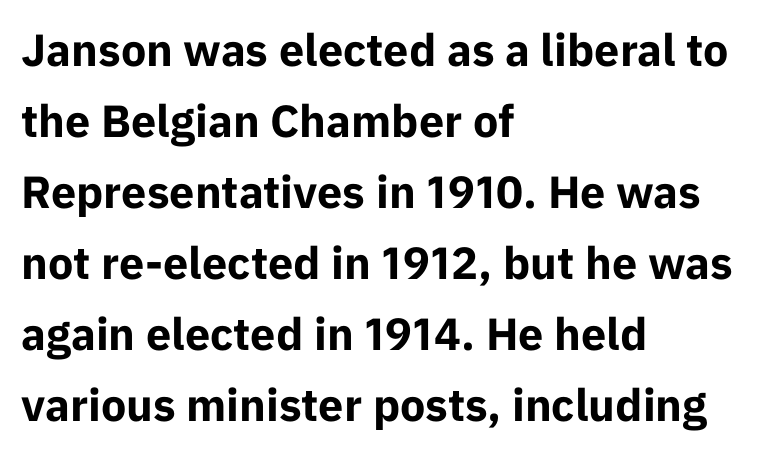
{"serif": "no", "italic": "no", "bold": "yes", "weight": "bold", "width": "normal", "stroke_contrast": "low", "x_height": "medium", "monospaced": "no", "underline": "no", "align": "left", "line_spacing": "normal", "line_spacing_ratio": 1.58, "letter_spacing": "normal", "letter_spacing_em": 0.0, "glyph_px": 45}
